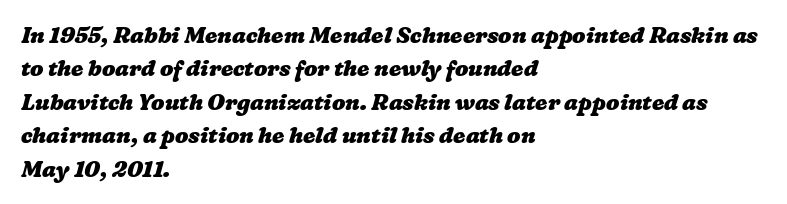
Caption: multi-line text, flush left, ragged right. A clean baseline with only descenders dipping below it. Inter-character spacing is left at the font's built-in metrics. Set as a true bold cut, around the 700 mark. The designer left line spacing at the default.
